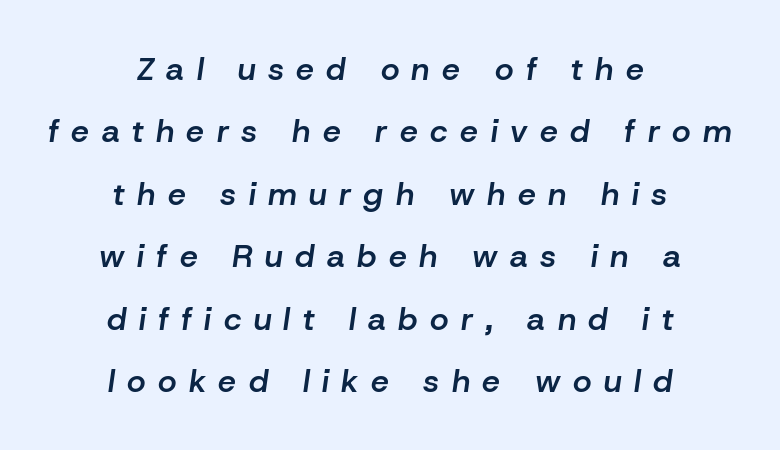
{"italic": "yes", "lean": "right", "slant_degrees": 8, "bold": "semi", "weight": "semibold", "width": "normal", "stroke_contrast": "low", "x_height": "medium", "monospaced": "no", "underline": "no", "align": "center", "line_spacing": "loose", "line_spacing_ratio": 1.95, "letter_spacing": "wide", "letter_spacing_em": 0.39, "glyph_px": 32}
